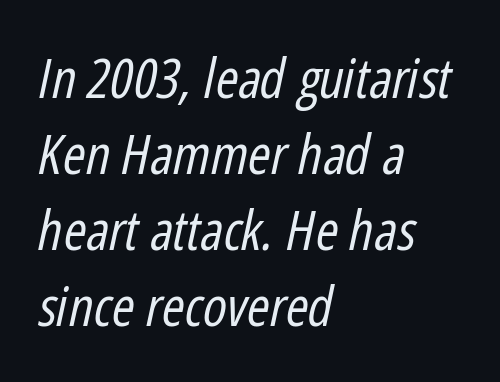
{"italic": "yes", "lean": "right", "slant_degrees": 12, "bold": "no", "weight": "regular", "width": "condensed", "stroke_contrast": "low", "x_height": "medium", "monospaced": "no", "underline": "no", "align": "left", "line_spacing": "normal", "line_spacing_ratio": 1.38, "letter_spacing": "normal", "letter_spacing_em": 0.0, "glyph_px": 55}
